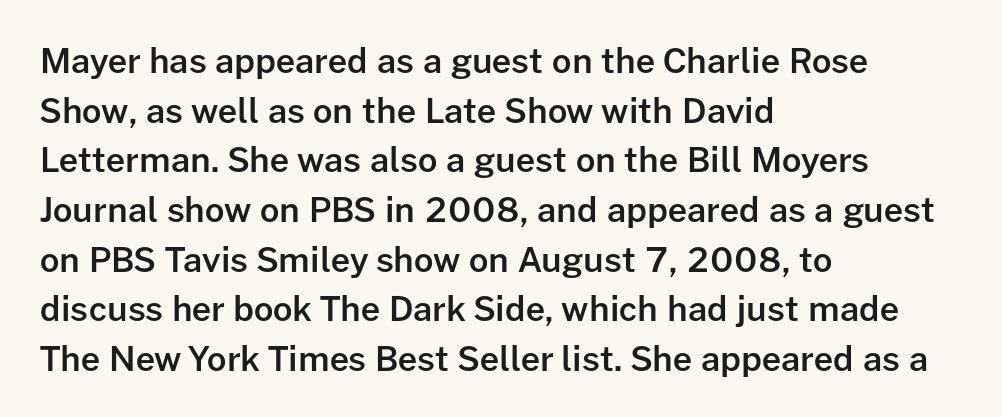
{"serif": "no", "italic": "no", "bold": "semi", "weight": "semibold", "width": "normal", "stroke_contrast": "low", "x_height": "medium", "monospaced": "no", "underline": "no", "align": "left", "line_spacing": "normal", "line_spacing_ratio": 1.46, "letter_spacing": "normal", "letter_spacing_em": 0.0, "glyph_px": 34}
